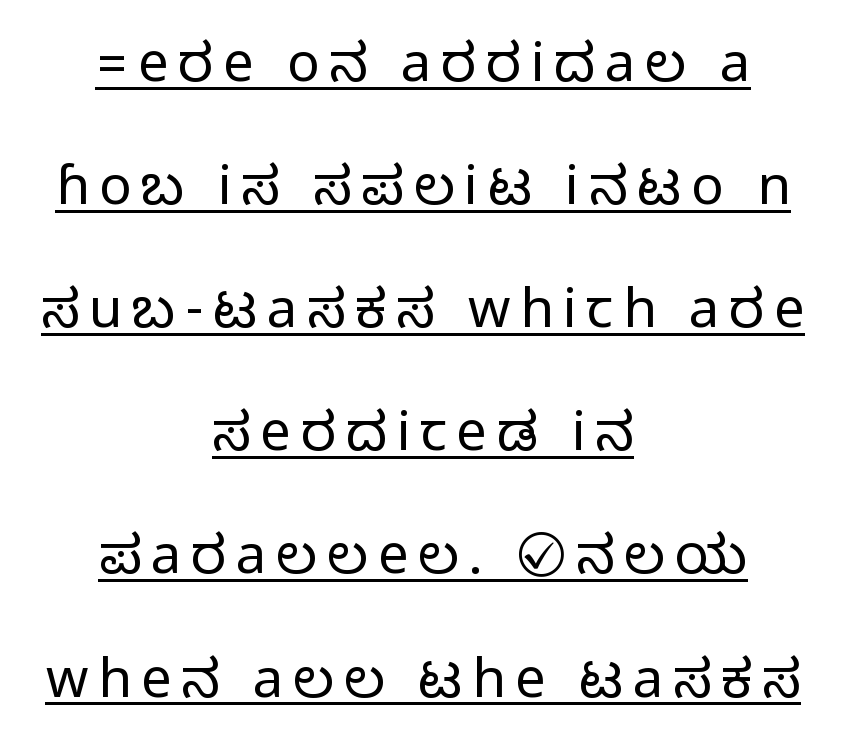
Q: Is the text italic (slanted)? A: No, it is upright.
Q: Is the typeface a serif or a sans-serif typeface? A: Sans-serif.
Q: Is the text underlined? A: Yes.
Q: How is the paragraph aligned? A: Centered.
Q: Is the spacing between lines tight, normal or loose? A: Loose.
Q: Width (condensed, normal, or wide)? A: Condensed.
Q: Stroke contrast? A: Medium.
Q: Monospaced? A: No.
